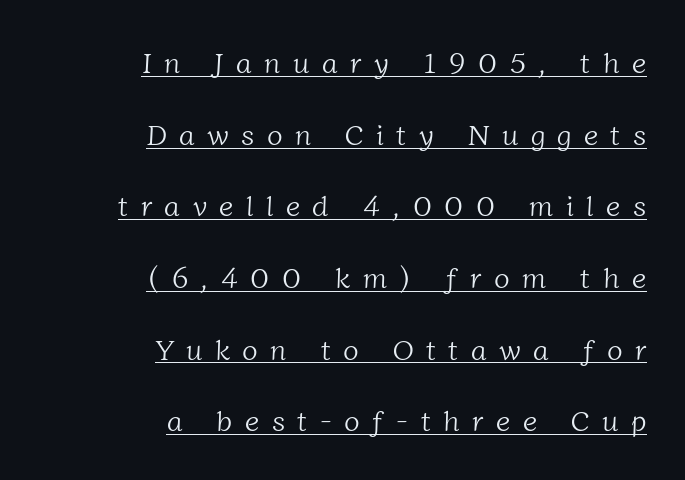
The image shows 29 px light serif type; set right-aligned, loose line spacing (2.47x), unusually wide letter spacing (+0.43 em), underlined; low stroke contrast and a medium x-height.
